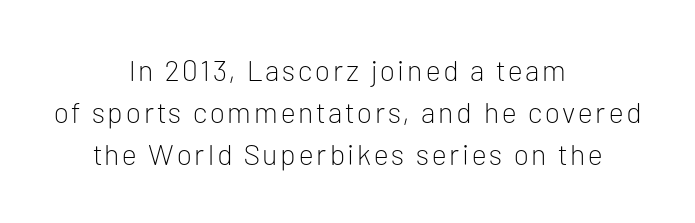
Q: Is the text bold? A: No.
Q: Is the text italic (slanted)? A: No, it is upright.
Q: Is the typeface a serif or a sans-serif typeface? A: Sans-serif.
Q: Is the text underlined? A: No.
Q: How is the paragraph aligned? A: Centered.
Q: Is the spacing between lines tight, normal or loose? A: Normal.
Q: Width (condensed, normal, or wide)? A: Normal.
Q: Stroke contrast? A: Low.
Q: x-height? A: Medium.
Q: Monospaced? A: No.
